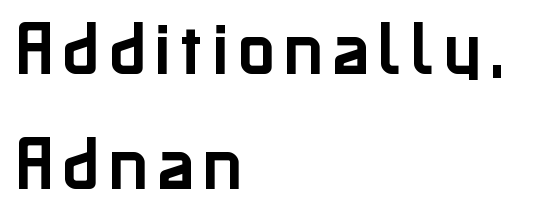
Q: Is the text italic (slanted)? A: No, it is upright.
Q: Is the typeface a serif or a sans-serif typeface? A: Sans-serif.
Q: Is the text underlined? A: No.
Q: How is the paragraph aligned? A: Left-aligned.
Q: Width (condensed, normal, or wide)? A: Normal.
Q: Stroke contrast? A: Low.
Q: x-height? A: Medium.
Q: Monospaced? A: No.
